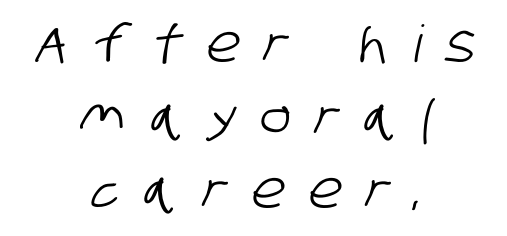
Q: Is the typeface a serif or a sans-serif typeface? A: Sans-serif.
Q: Is the text underlined? A: No.
Q: How is the paragraph aligned? A: Centered.
Q: Is the spacing between letters normal or unusually wide? A: Unusually wide.
Q: Is the spacing between lines tight, normal or loose? A: Normal.
Q: Width (condensed, normal, or wide)? A: Condensed.
Q: Stroke contrast? A: Low.
Q: x-height? A: Large.
Q: Monospaced? A: No.
